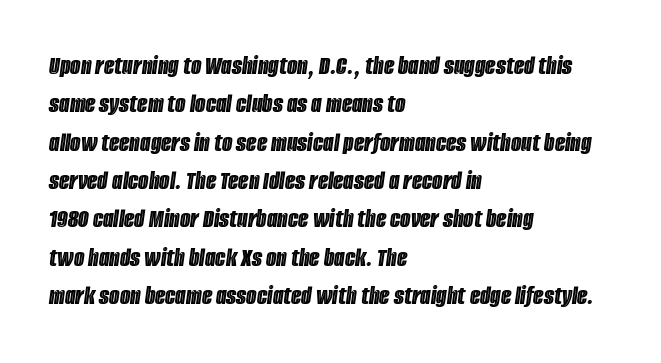
Q: Is the text italic (slanted)? A: Yes, it leans right by about 8 degrees.
Q: Is the text underlined? A: No.
Q: How is the paragraph aligned? A: Left-aligned.
Q: Is the spacing between letters normal or unusually wide? A: Normal.
Q: Is the spacing between lines tight, normal or loose? A: Normal.
